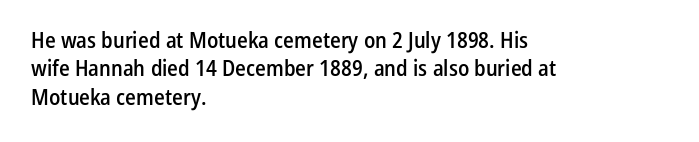
The image shows 22 px text type, upright; set left-aligned, normal line spacing (1.29x), normal letter spacing, not underlined.
